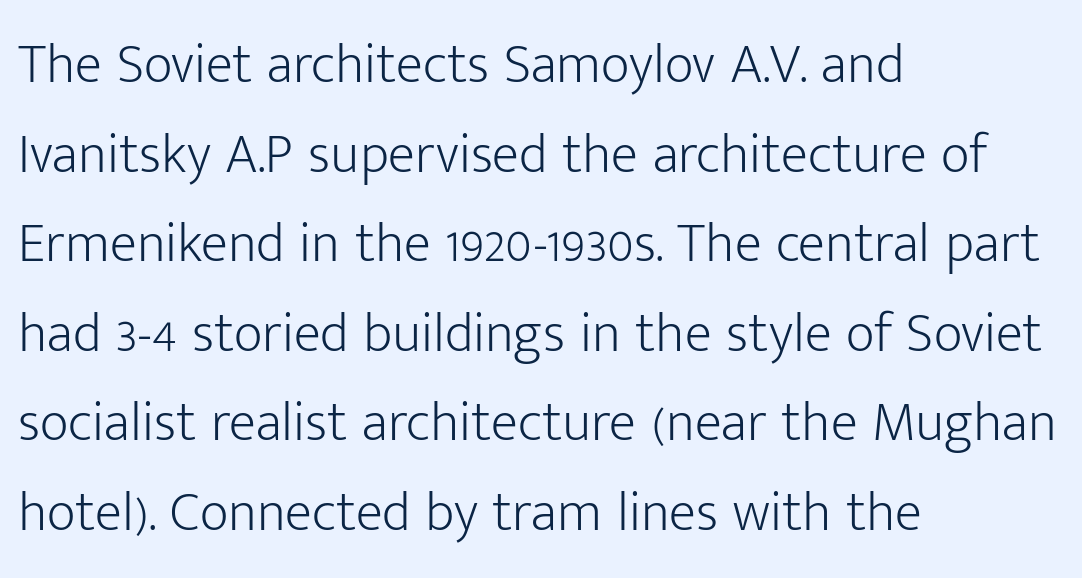
The image shows 56 px light sans-serif type, upright; set left-aligned, normal line spacing (1.6x), normal letter spacing, not underlined; low stroke contrast and a medium x-height.
